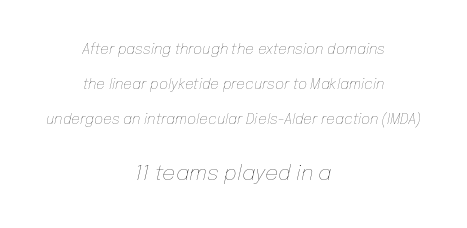
The image shows 21 px text type, italic (leaning right); set centered, loose line spacing (2.49x), normal letter spacing, not underlined; the second (bottom) block is 1.5x larger.
